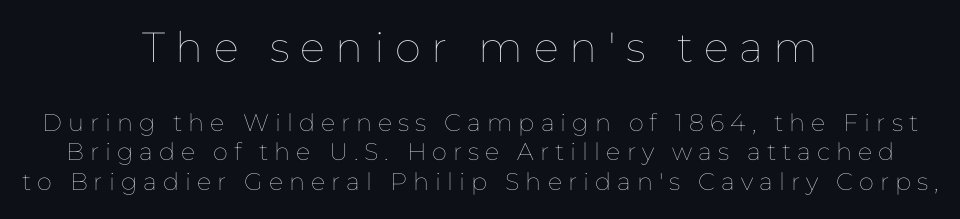
Q: Is the text bold? A: No.
Q: Is the text italic (slanted)? A: No, it is upright.
Q: Is the text underlined? A: No.
Q: How is the paragraph aligned? A: Centered.
Q: Is the spacing between letters normal or unusually wide? A: Unusually wide.
Q: Which block of text is set in a larger size, the first (top) or the second (bottom)? A: The first (top) one.
Q: Width (condensed, normal, or wide)? A: Normal.
Q: Stroke contrast? A: Low.
Q: x-height? A: Medium.
Q: Monospaced? A: No.
